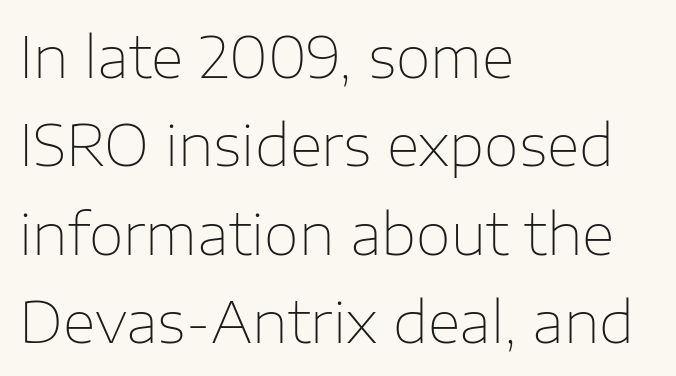
{"serif": "no", "italic": "no", "bold": "no", "weight": "thin", "width": "normal", "stroke_contrast": "low", "x_height": "medium", "monospaced": "no", "underline": "no", "align": "left", "line_spacing": "normal", "line_spacing_ratio": 1.55, "letter_spacing": "normal", "letter_spacing_em": 0.0, "glyph_px": 57}
